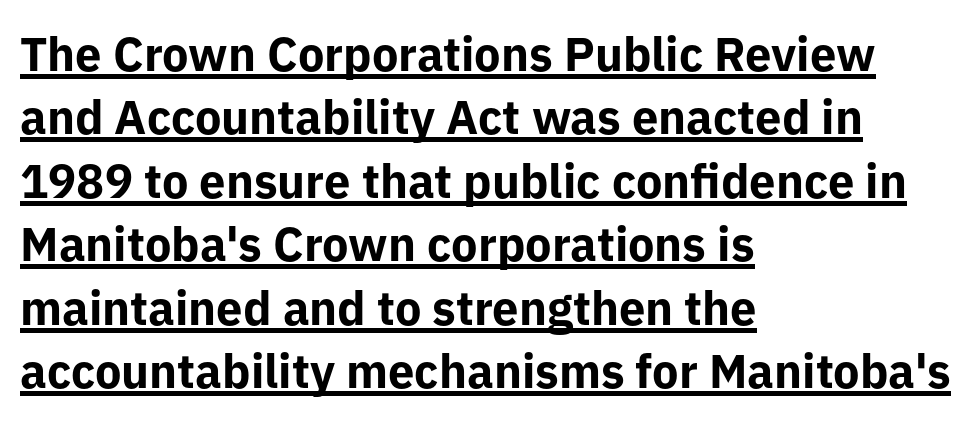
A full-strength bold gives these letters their thick strokes. The lettering is marked with a stroke running underneath it. Horizontally, the lines are justified to the leading edge only. The letters stand straight up with perfectly vertical stems.
